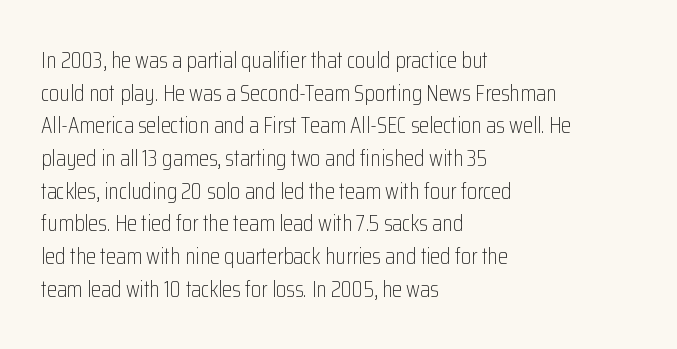
Characters follow at the spacing the type designer built in. The letterforms sit at book weight or below. Rendered with straight, roman letterforms. The rows are spaced the way most documents space them. The strip under each line holds only bare page.
